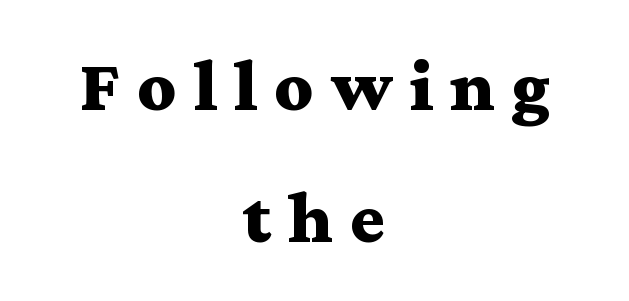
{"serif": "yes", "italic": "no", "bold": "yes", "weight": "bold", "width": "wide", "stroke_contrast": "medium", "x_height": "medium", "monospaced": "no", "underline": "no", "align": "center", "line_spacing_ratio": 1.78, "letter_spacing": "wide", "letter_spacing_em": 0.23, "glyph_px": 74}
